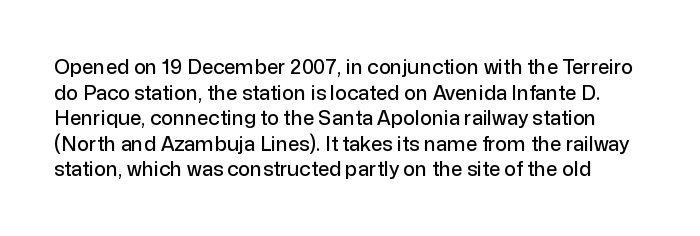
Q: Is the text italic (slanted)? A: No, it is upright.
Q: Is the text underlined? A: No.
Q: Is the spacing between letters normal or unusually wide? A: Normal.
Q: Is the spacing between lines tight, normal or loose? A: Normal.
